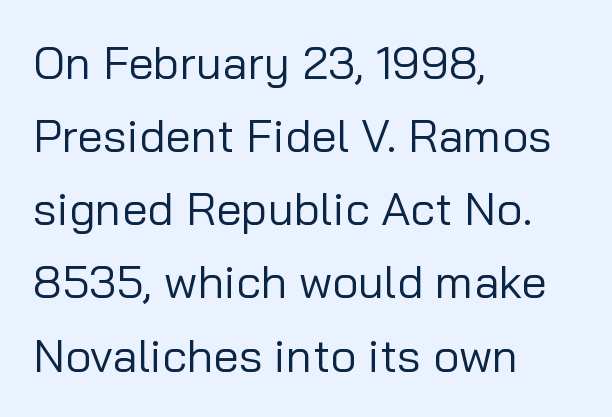
{"serif": "no", "italic": "no", "bold": "no", "weight": "regular", "width": "normal", "stroke_contrast": "low", "x_height": "medium", "monospaced": "no", "underline": "no", "align": "left", "line_spacing": "normal", "line_spacing_ratio": 1.59, "letter_spacing": "normal", "letter_spacing_em": 0.0, "glyph_px": 46}
